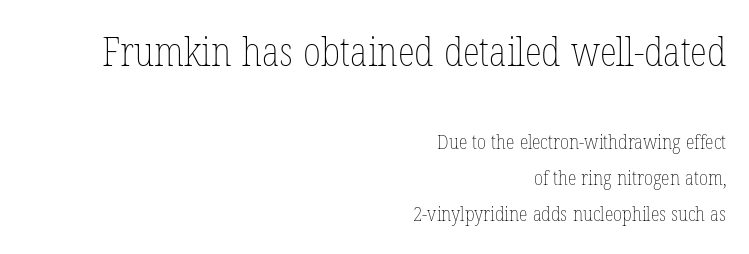
The image shows 40 px thin, condensed type, upright; set right-aligned, line spacing 1.8x, normal letter spacing, not underlined; the first (top) block is 2.0x larger; low stroke contrast and a medium x-height.
